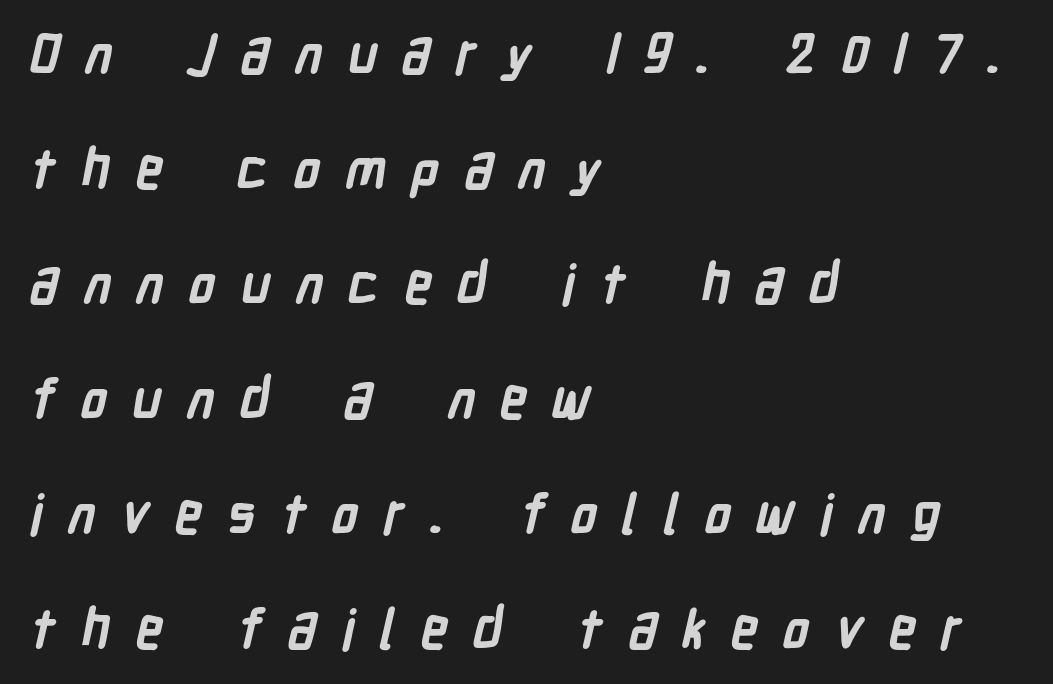
A student would call this left alignment; a typographer would say flush left, rag right. A typesetter would call this proportional, since set widths differ per character. No word sits above an underline. Caption: expanded tracking, letters set apart. How would I describe the line gaps? Wide and relaxed. The font is running at its bold setting.
